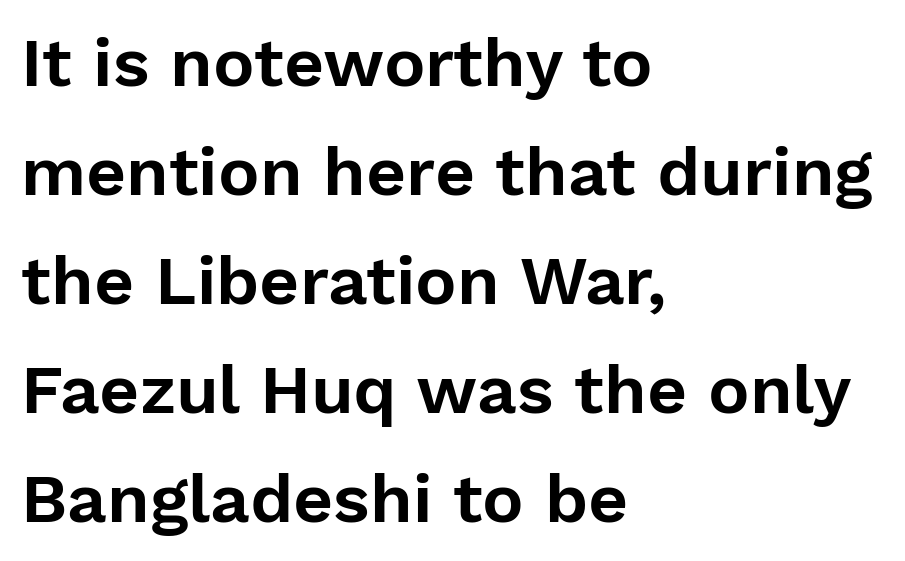
{"serif": "no", "italic": "no", "width": "normal", "stroke_contrast": "low", "x_height": "medium", "monospaced": "no", "underline": "no", "align": "left", "line_spacing": "normal", "line_spacing_ratio": 1.58, "letter_spacing": "normal", "letter_spacing_em": 0.0, "glyph_px": 69}
